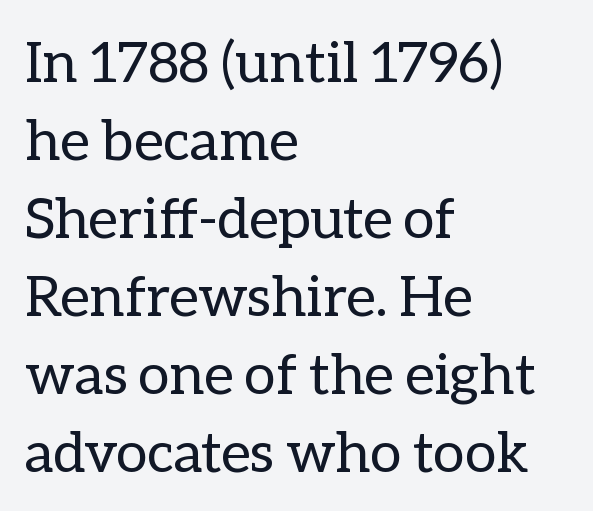
Q: Is the text bold? A: No.
Q: Is the text italic (slanted)? A: No, it is upright.
Q: Is the text underlined? A: No.
Q: How is the paragraph aligned? A: Left-aligned.
Q: Is the spacing between letters normal or unusually wide? A: Normal.
Q: Is the spacing between lines tight, normal or loose? A: Normal.
Q: Width (condensed, normal, or wide)? A: Normal.
Q: Stroke contrast? A: Low.
Q: x-height? A: Medium.
Q: Monospaced? A: No.
